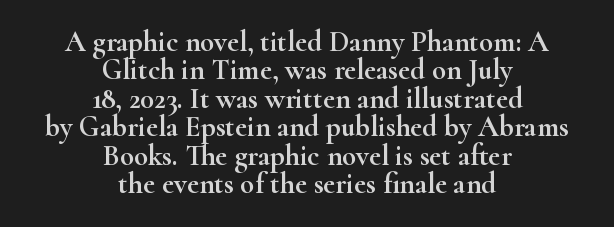
{"serif": "yes", "italic": "no", "width": "wide", "stroke_contrast": "high", "x_height": "small", "monospaced": "no", "underline": "no", "align": "center", "line_spacing": "tight", "line_spacing_ratio": 0.98, "letter_spacing": "normal", "letter_spacing_em": 0.0, "glyph_px": 29}
